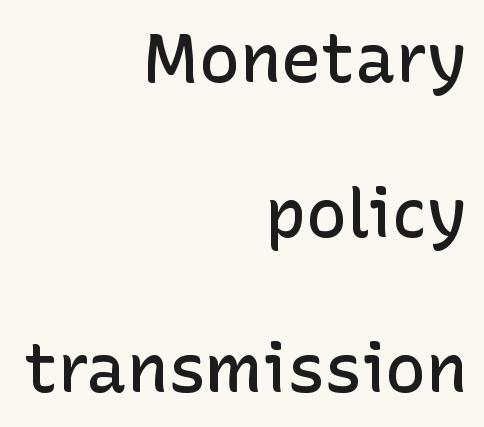
Q: Is the text bold? A: Semi-bold.
Q: Is the text italic (slanted)? A: No, it is upright.
Q: Is the typeface a serif or a sans-serif typeface? A: Sans-serif.
Q: Is the text underlined? A: No.
Q: How is the paragraph aligned? A: Right-aligned.
Q: Is the spacing between letters normal or unusually wide? A: Normal.
Q: Is the spacing between lines tight, normal or loose? A: Loose.
Q: Width (condensed, normal, or wide)? A: Normal.
Q: Stroke contrast? A: Low.
Q: x-height? A: Medium.
Q: Monospaced? A: No.
